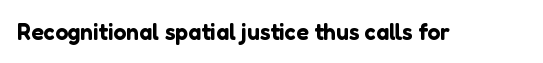
The image shows 23 px text type, upright; set normal letter spacing, not underlined.
